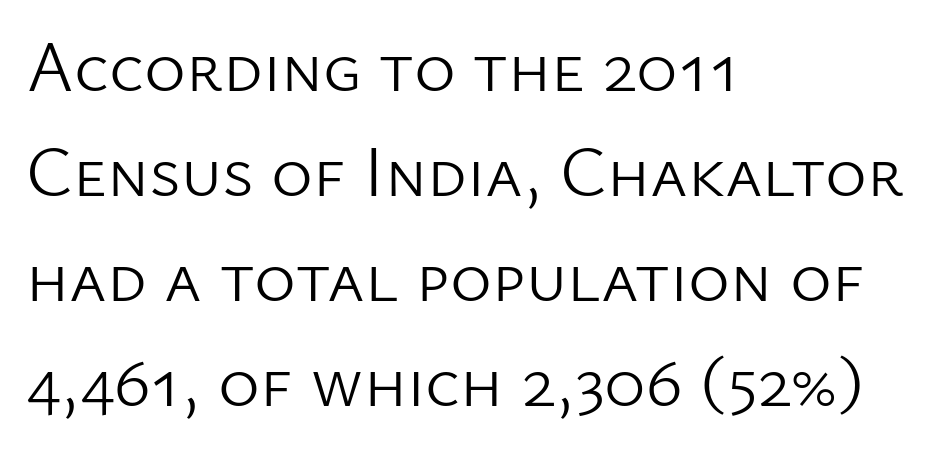
Q: Is the text bold? A: No.
Q: Is the text italic (slanted)? A: No, it is upright.
Q: Is the typeface a serif or a sans-serif typeface? A: Sans-serif.
Q: Is the text underlined? A: No.
Q: How is the paragraph aligned? A: Left-aligned.
Q: Is the spacing between letters normal or unusually wide? A: Normal.
Q: Is the spacing between lines tight, normal or loose? A: Normal.
Q: Width (condensed, normal, or wide)? A: Normal.
Q: Stroke contrast? A: Low.
Q: x-height? A: Medium.
Q: Monospaced? A: No.
